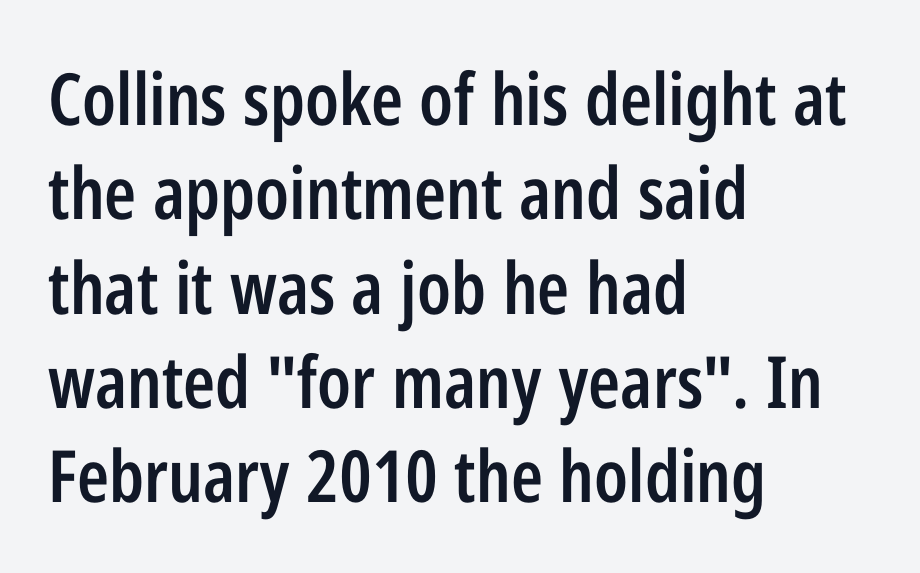
What stands out about the letter spacing? Nothing — it is the standard amount. Caption: multi-line text, flush left, ragged right. Are there feet on the stems? There aren't — it's a sans. When letters stand straight like this, we call the style roman or upright.
